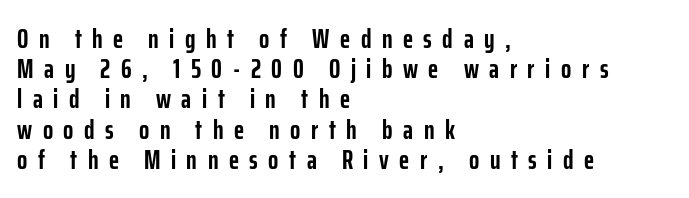
The lines are packed closely together with very little leading. One-word summary of the alignment: left. The letters stand straight up with perfectly vertical stems. Clear beneath every line of the passage. These lines have a slow, spaced-out rhythm from letter to letter. The glyphs have the mass of a bold cut.
